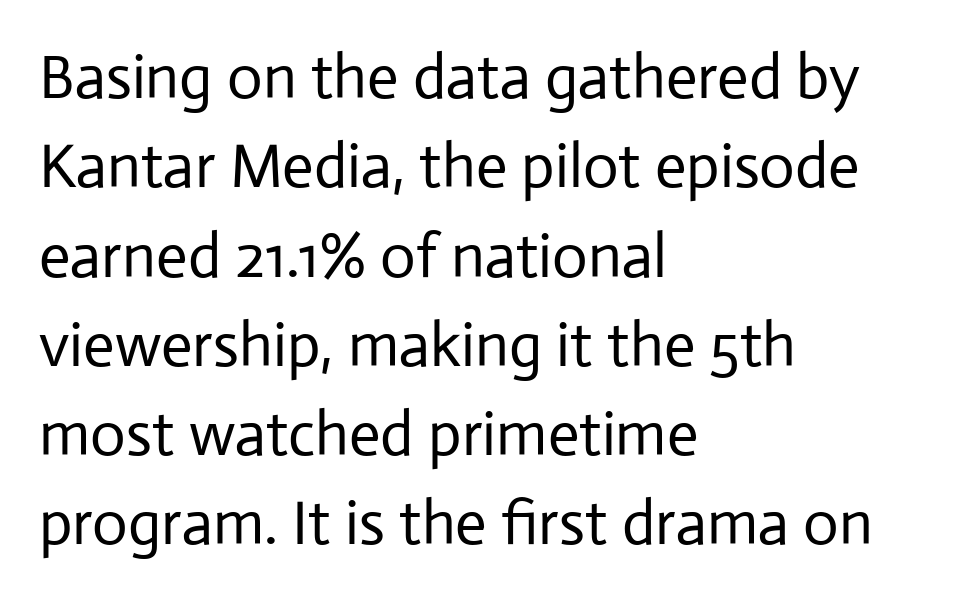
{"serif": "no", "italic": "no", "bold": "no", "weight": "regular", "width": "normal", "stroke_contrast": "low", "x_height": "medium", "monospaced": "no", "underline": "no", "align": "left", "line_spacing": "normal", "line_spacing_ratio": 1.44, "letter_spacing": "normal", "letter_spacing_em": 0.0, "glyph_px": 62}
